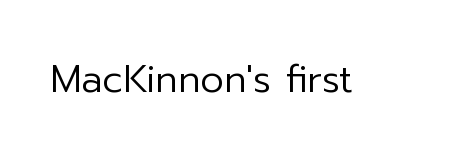
{"serif": "no", "italic": "no", "bold": "no", "weight": "regular", "width": "normal", "stroke_contrast": "low", "x_height": "medium", "monospaced": "no", "underline": "no", "letter_spacing": "normal", "letter_spacing_em": 0.0, "glyph_px": 38}
